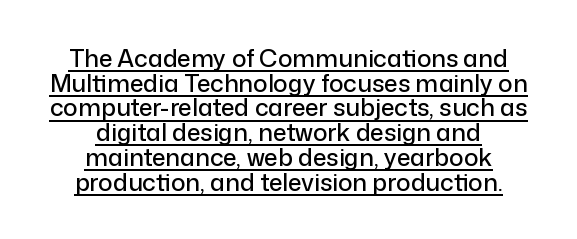
Q: Is the text italic (slanted)? A: No, it is upright.
Q: Is the text underlined? A: Yes.
Q: How is the paragraph aligned? A: Centered.
Q: Is the spacing between letters normal or unusually wide? A: Normal.
Q: Is the spacing between lines tight, normal or loose? A: Tight.
